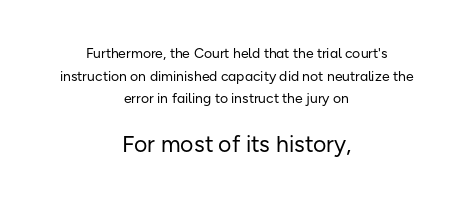
Size hierarchy here favors the trailing block over the leading one. Honestly, the row spacing looks completely unremarkable. Anything drawn beneath the words? Only blank space. The paragraph has two soft edges and a firm central axis. What stands out about the letter spacing? Nothing — it is the standard amount. A roman cut, with each character standing at attention.
